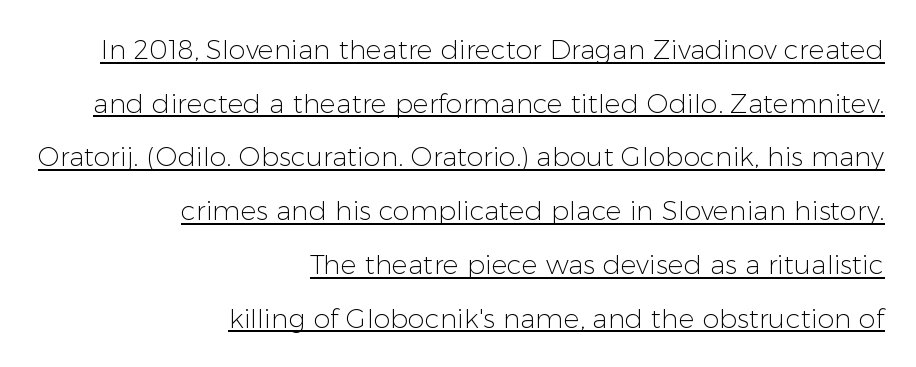
{"italic": "no", "bold": "no", "underline": "yes", "align": "right", "line_spacing": "loose", "line_spacing_ratio": 1.99, "letter_spacing": "normal", "letter_spacing_em": 0.0, "glyph_px": 27}
